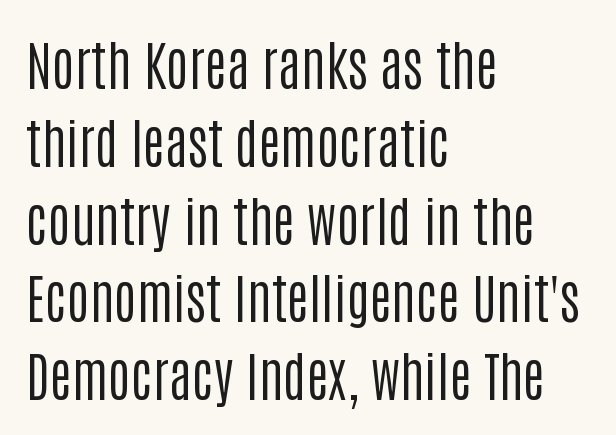
The image shows 54 px regular-weight, condensed sans-serif type, upright; set left-aligned, normal line spacing (1.44x), normal letter spacing, not underlined; low stroke contrast and a large x-height.
